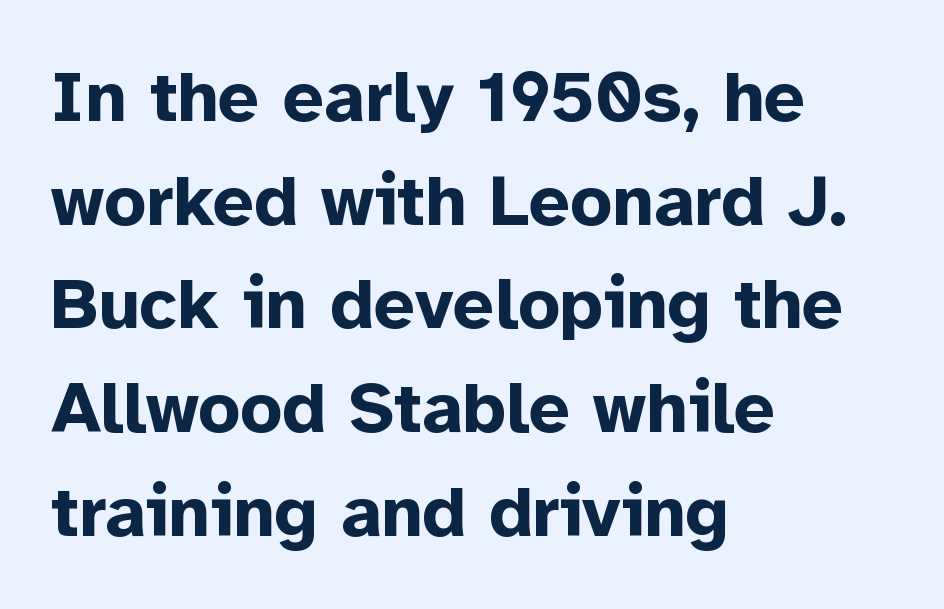
{"serif": "no", "italic": "no", "bold": "yes", "weight": "bold", "width": "normal", "stroke_contrast": "low", "x_height": "medium", "monospaced": "no", "underline": "no", "align": "left", "line_spacing": "normal", "line_spacing_ratio": 1.42, "letter_spacing": "normal", "letter_spacing_em": 0.0, "glyph_px": 73}
